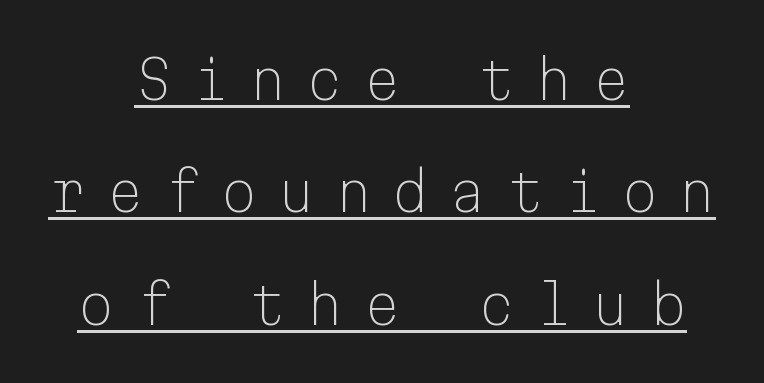
Q: Is the text bold? A: No.
Q: Is the text italic (slanted)? A: No, it is upright.
Q: Is the typeface a serif or a sans-serif typeface? A: Sans-serif.
Q: Is the text underlined? A: Yes.
Q: How is the paragraph aligned? A: Centered.
Q: Is the spacing between letters normal or unusually wide? A: Unusually wide.
Q: Is the spacing between lines tight, normal or loose? A: Loose.
Q: Width (condensed, normal, or wide)? A: Normal.
Q: Stroke contrast? A: Low.
Q: x-height? A: Medium.
Q: Monospaced? A: Yes.
